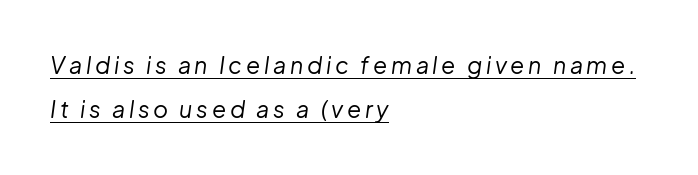
{"italic": "yes", "lean": "right", "slant_degrees": 8, "bold": "no", "underline": "yes", "align": "left", "line_spacing": "loose", "line_spacing_ratio": 1.93, "glyph_px": 23}
